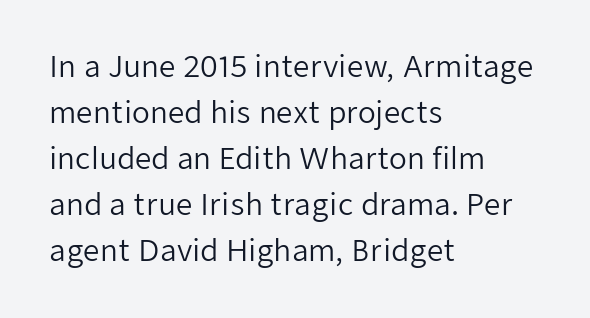
Q: Is the text bold? A: No.
Q: Is the text italic (slanted)? A: No, it is upright.
Q: Is the typeface a serif or a sans-serif typeface? A: Sans-serif.
Q: Is the text underlined? A: No.
Q: How is the paragraph aligned? A: Left-aligned.
Q: Is the spacing between letters normal or unusually wide? A: Normal.
Q: Is the spacing between lines tight, normal or loose? A: Normal.
Q: Width (condensed, normal, or wide)? A: Normal.
Q: Stroke contrast? A: Low.
Q: x-height? A: Medium.
Q: Monospaced? A: No.
